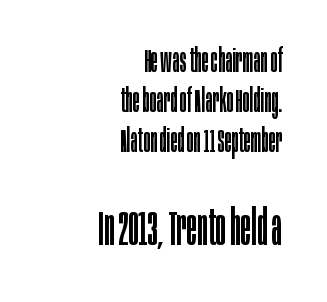
Is the block centered? No — it sits flush against the right margin. A sans-serif font was chosen for this passage. Typesetter's note — lower block bumped up in size, upper block left smaller. Observe the ordinary spacing: letters are neighbours, not strangers. No letter is thick-stroked: the sample isn't bold.
